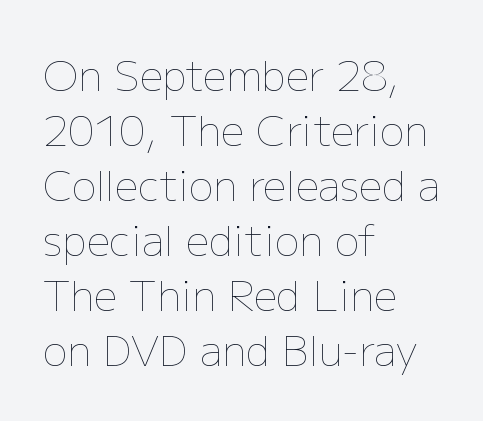
The image shows 41 px thin type, upright; set left-aligned, normal line spacing (1.34x), normal letter spacing, not underlined; low stroke contrast and a medium x-height.
